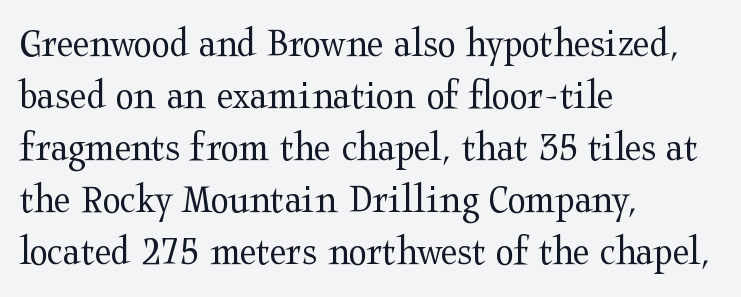
The lines in this sample share a left origin and differ only in where they stop. The typeface has the unassuming heft of standard copy or less. Underlining? Definitely not there. Looks like regular typesetting: each glyph gets only the width it needs. This rendering employs a face with finishing strokes, i.e., a serif.
